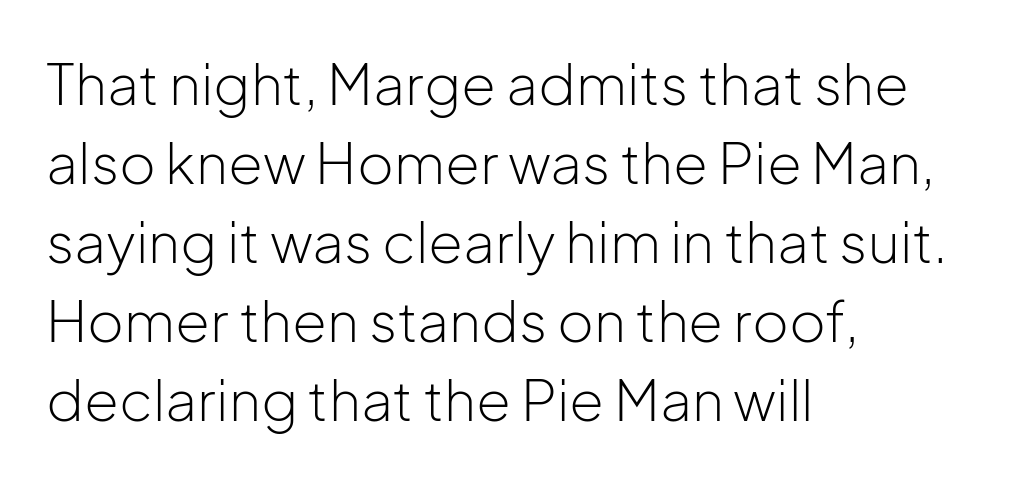
Q: Is the text bold? A: No.
Q: Is the text italic (slanted)? A: No, it is upright.
Q: Is the typeface a serif or a sans-serif typeface? A: Sans-serif.
Q: Is the text underlined? A: No.
Q: How is the paragraph aligned? A: Left-aligned.
Q: Is the spacing between letters normal or unusually wide? A: Normal.
Q: Is the spacing between lines tight, normal or loose? A: Normal.
Q: Width (condensed, normal, or wide)? A: Normal.
Q: Stroke contrast? A: Low.
Q: x-height? A: Medium.
Q: Monospaced? A: No.
